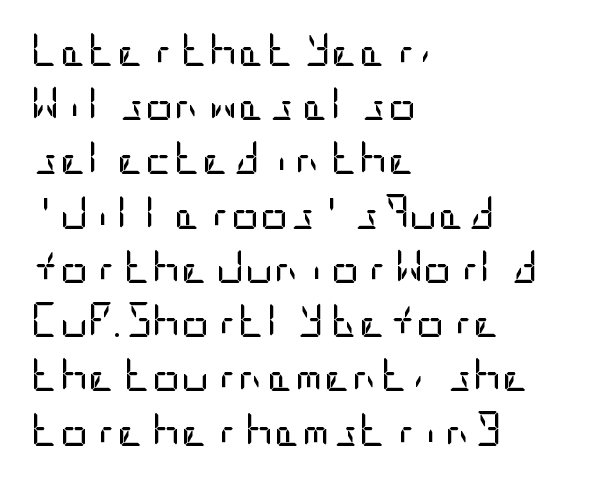
{"serif": "no", "italic": "no", "bold": "no", "weight": "regular", "width": "condensed", "stroke_contrast": "low", "x_height": "large", "underline": "no", "align": "left", "line_spacing": "normal", "line_spacing_ratio": 1.55, "letter_spacing": "normal", "letter_spacing_em": 0.0, "glyph_px": 35}
